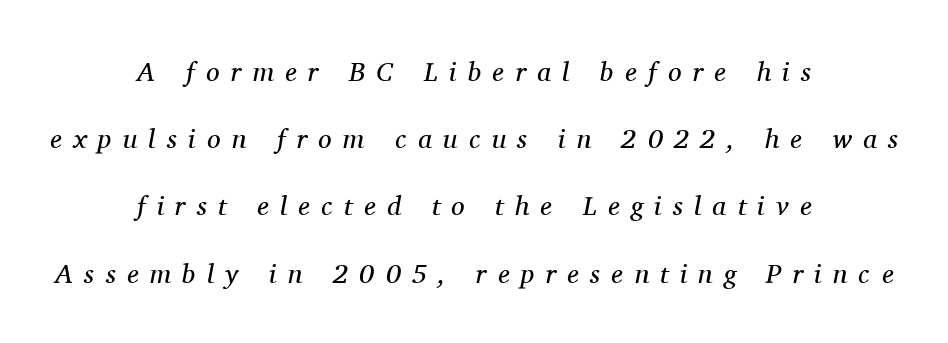
{"italic": "yes", "lean": "right", "slant_degrees": 11, "bold": "no", "underline": "no", "align": "center", "line_spacing": "loose", "line_spacing_ratio": 2.49, "letter_spacing": "wide", "letter_spacing_em": 0.42, "glyph_px": 27}
